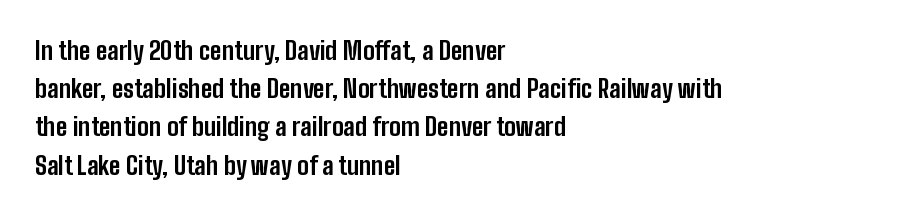
{"italic": "no", "bold": "yes", "underline": "no", "align": "left", "line_spacing": "normal", "line_spacing_ratio": 1.53, "letter_spacing": "normal", "letter_spacing_em": 0.0, "glyph_px": 25}
